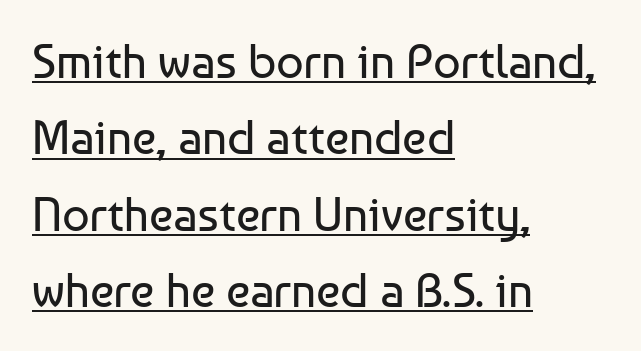
{"serif": "no", "italic": "no", "bold": "no", "weight": "regular", "width": "normal", "stroke_contrast": "low", "x_height": "medium", "monospaced": "no", "underline": "yes", "align": "left", "line_spacing": "normal", "line_spacing_ratio": 1.59, "letter_spacing": "normal", "letter_spacing_em": 0.0, "glyph_px": 48}
